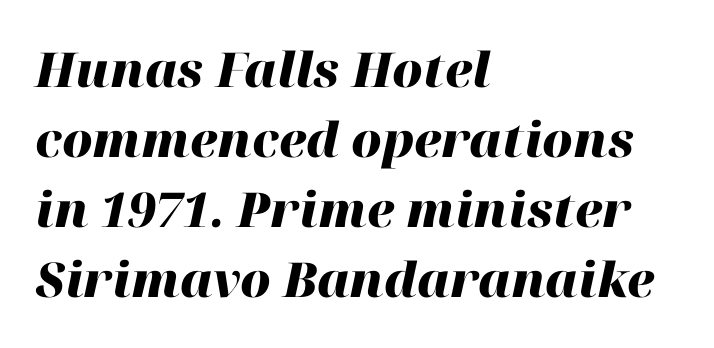
Stroke thickness is high; the sample reads as a true bold. Letters rest on an invisible, unmarked baseline. The passage shown has conventional tracking throughout. There's an unmistakable incline to the writing here. Notice how the passage keeps a crisp vertical edge on the left only.
